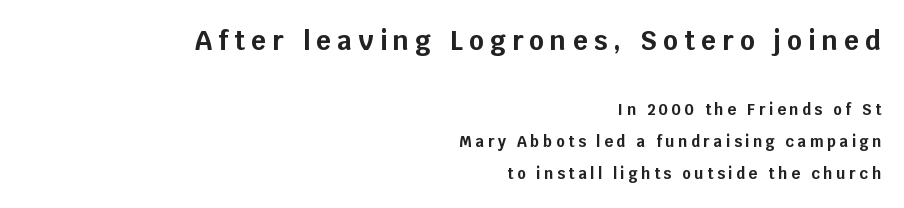
The image shows 26 px bold type, upright; set right-aligned, loose line spacing (2.13x), unusually wide letter spacing (+0.24 em), not underlined; the first (top) block is 1.73x larger.
